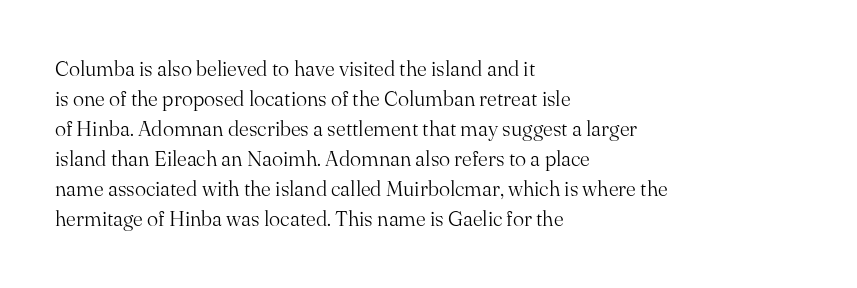
{"italic": "no", "bold": "no", "underline": "no", "align": "left", "line_spacing": "normal", "line_spacing_ratio": 1.43, "letter_spacing": "normal", "letter_spacing_em": 0.0, "glyph_px": 21}
